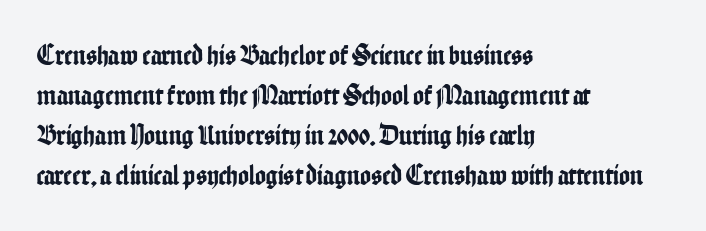
The image shows 29 px condensed sans-serif type, upright; set left-aligned, normal line spacing (1.38x), normal letter spacing, not underlined; low stroke contrast and a medium x-height.
